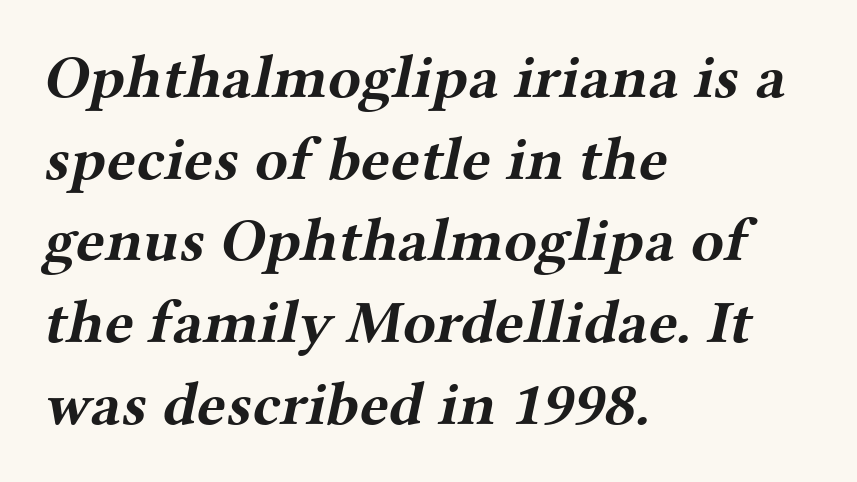
The image shows 61 px bold, wide serif type; set left-aligned, normal line spacing (1.34x), normal letter spacing, not underlined; medium stroke contrast and a medium x-height.
